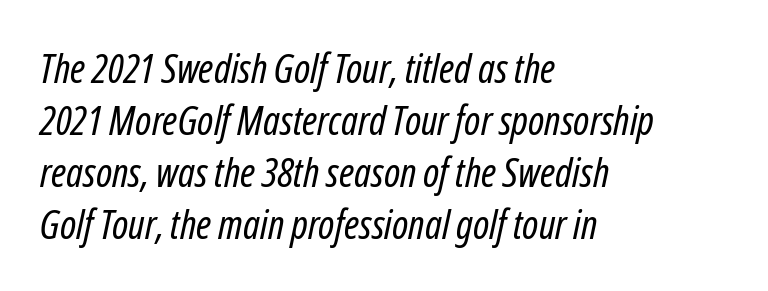
The image shows 40 px regular-weight, condensed type, italic (leaning right); set left-aligned, normal line spacing (1.3x), normal letter spacing, not underlined; low stroke contrast and a medium x-height.
